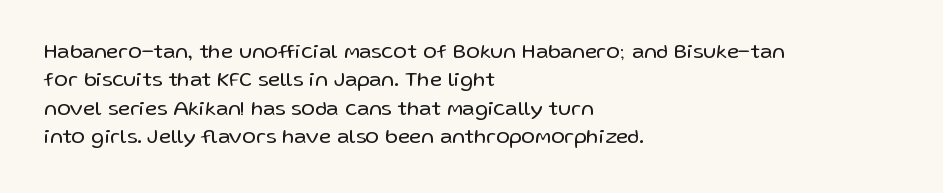
Q: Is the text bold? A: No.
Q: Is the text italic (slanted)? A: No, it is upright.
Q: Is the text underlined? A: No.
Q: How is the paragraph aligned? A: Left-aligned.
Q: Is the spacing between letters normal or unusually wide? A: Normal.
Q: Is the spacing between lines tight, normal or loose? A: Normal.
